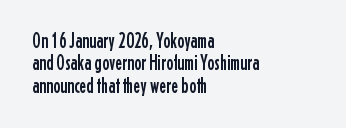
Every row of glyphs begins at an identical x-position on the left. The axis of the letterforms is exactly vertical. Honestly, the rows look squashed on top of each other. Glance below the letters and you will spot only blank space. Spacing between characters is what you'd get straight out of the box.
